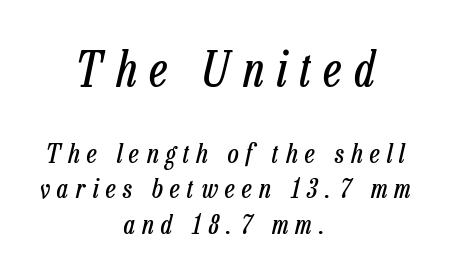
{"italic": "yes", "lean": "right", "slant_degrees": 13, "bold": "no", "weight": "regular", "width": "condensed", "stroke_contrast": "low", "x_height": "medium", "monospaced": "no", "underline": "no", "align": "center", "line_spacing": "normal", "line_spacing_ratio": 1.32, "letter_spacing": "wide", "letter_spacing_em": 0.27, "larger_block": "first", "size_ratio": 1.78, "glyph_px": 48}
